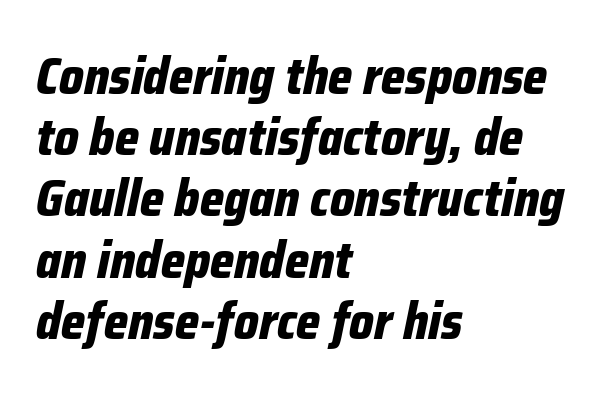
The image shows 51 px bold, condensed type, italic (leaning right); set left-aligned, line spacing 1.2x, normal letter spacing, not underlined; low stroke contrast and a medium x-height.
